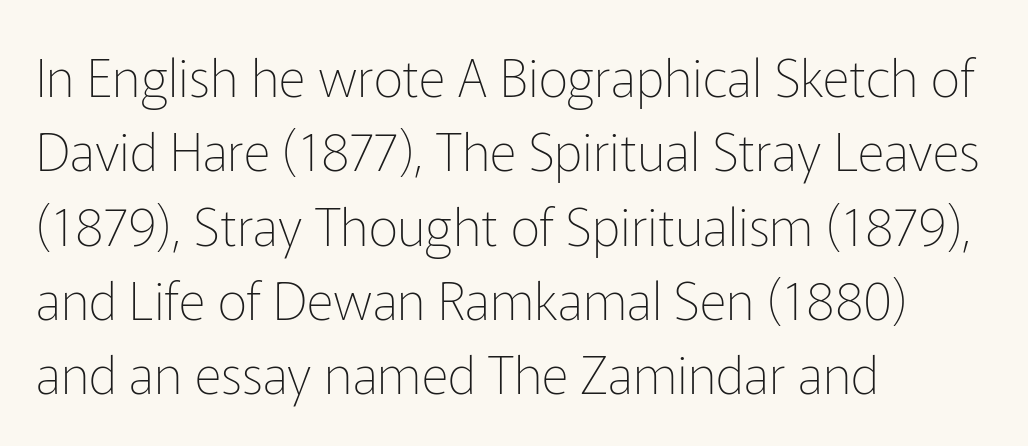
Q: Is the text bold? A: No.
Q: Is the text italic (slanted)? A: No, it is upright.
Q: Is the typeface a serif or a sans-serif typeface? A: Sans-serif.
Q: Is the text underlined? A: No.
Q: How is the paragraph aligned? A: Left-aligned.
Q: Is the spacing between letters normal or unusually wide? A: Normal.
Q: Is the spacing between lines tight, normal or loose? A: Normal.
Q: Width (condensed, normal, or wide)? A: Normal.
Q: Stroke contrast? A: Low.
Q: x-height? A: Medium.
Q: Monospaced? A: No.
